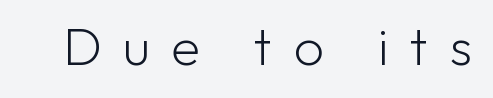
Is this a sans? Yes — the strokes have no serifs. In terms of letterspacing, this is a distinctly airy, spread setting. Think of a printed novel: that variable character pitch is what you see here. The strokes carry an ordinary text weight at most. Does the lettering tilt? It doesn't — this is upright.
